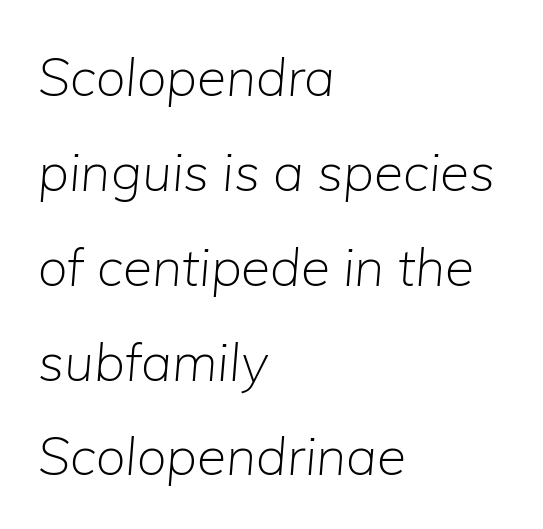
Spacing verdict: proportional, widths tailored to each character. Tracking value appears to be zero — textbook default spacing. This sample is left-justified, so line endings fall wherever the words run out. Decoration check: the copy has no underline. Compared with a typical body face, this is equally light or lighter still.
